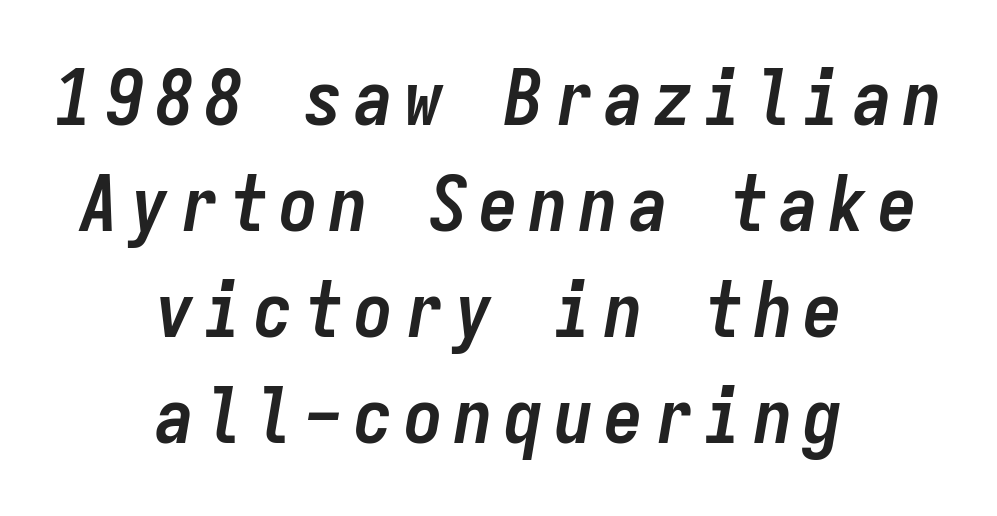
The image shows 78 px semibold, condensed type, italic (leaning right), monospaced; set centered, normal line spacing (1.36x), not underlined; low stroke contrast and a medium x-height.
